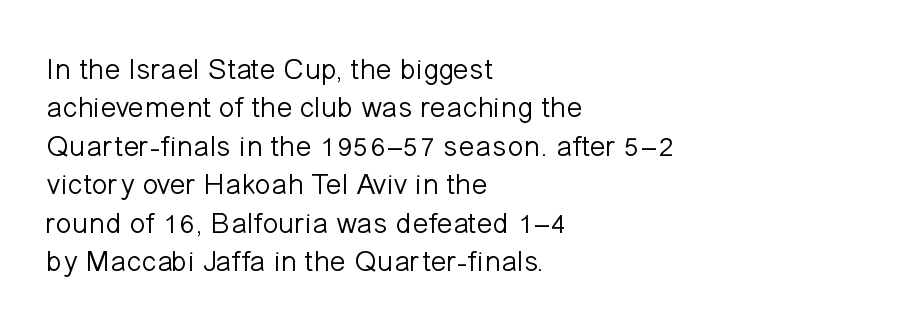
{"serif": "no", "italic": "no", "bold": "no", "weight": "light", "width": "normal", "stroke_contrast": "low", "x_height": "medium", "monospaced": "no", "underline": "no", "align": "left", "line_spacing": "normal", "line_spacing_ratio": 1.28, "letter_spacing": "normal", "letter_spacing_em": 0.0, "glyph_px": 30}
